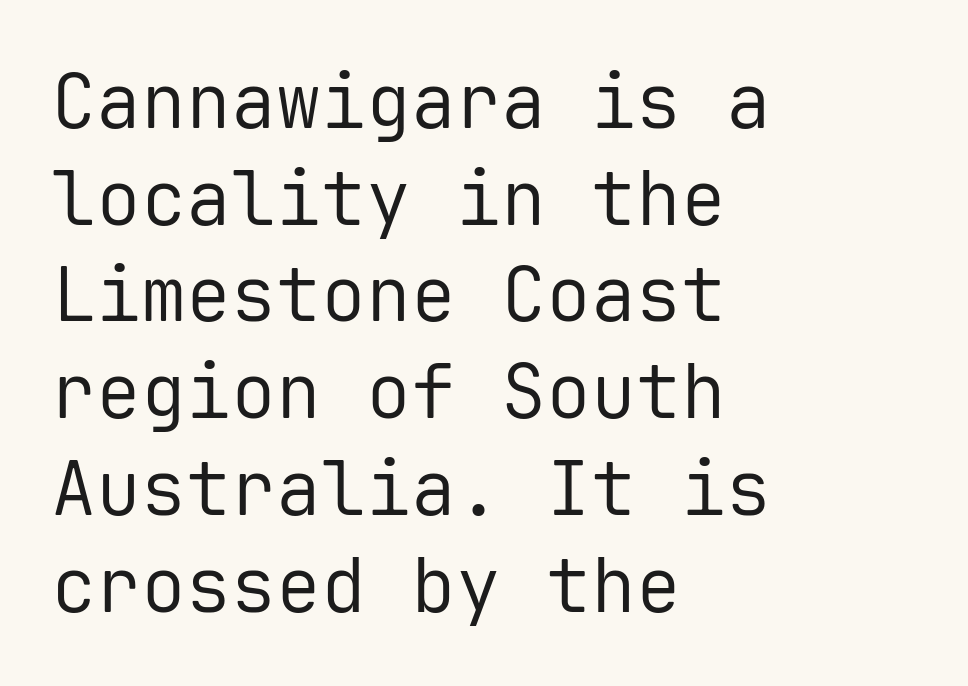
{"serif": "no", "italic": "no", "bold": "no", "weight": "regular", "width": "normal", "stroke_contrast": "low", "x_height": "medium", "monospaced": "yes", "underline": "no", "align": "left", "line_spacing": "normal", "line_spacing_ratio": 1.29, "letter_spacing": "normal", "letter_spacing_em": 0.0, "glyph_px": 75}
